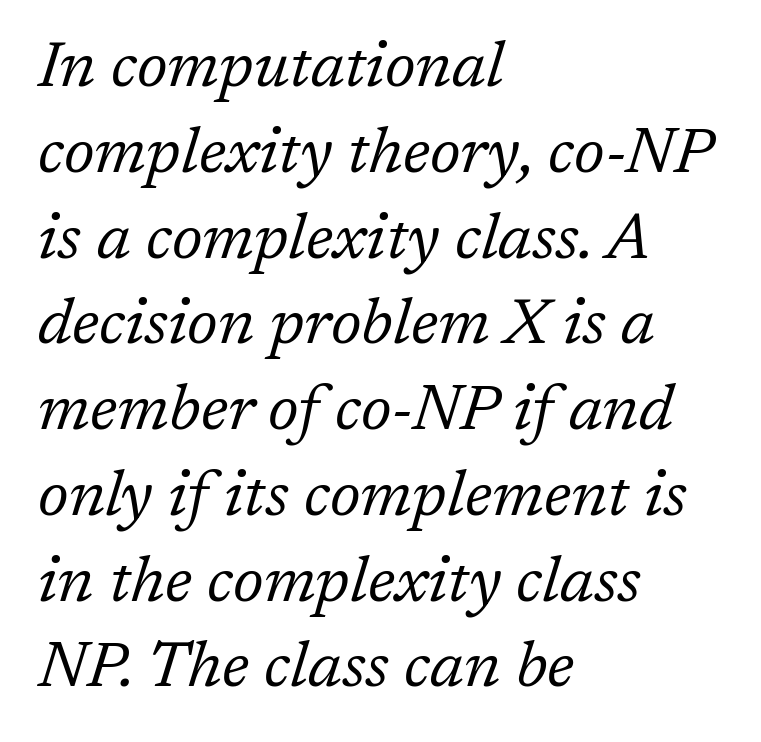
The image shows 64 px regular-weight serif type, italic (leaning right); set left-aligned, normal line spacing (1.34x), normal letter spacing, not underlined; low stroke contrast and a medium x-height.
